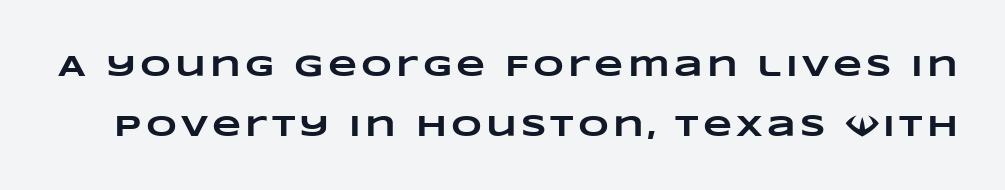
{"bold": "yes", "weight": "heavy", "width": "wide", "stroke_contrast": "low", "x_height": "large", "monospaced": "no", "underline": "no", "line_spacing": "loose", "line_spacing_ratio": 1.99, "glyph_px": 30}
